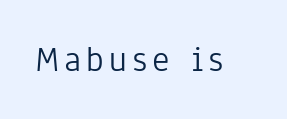
Q: Is the text bold? A: No.
Q: Is the text italic (slanted)? A: No, it is upright.
Q: Is the typeface a serif or a sans-serif typeface? A: Sans-serif.
Q: Is the text underlined? A: No.
Q: Width (condensed, normal, or wide)? A: Condensed.
Q: Stroke contrast? A: Low.
Q: x-height? A: Medium.
Q: Monospaced? A: No.
